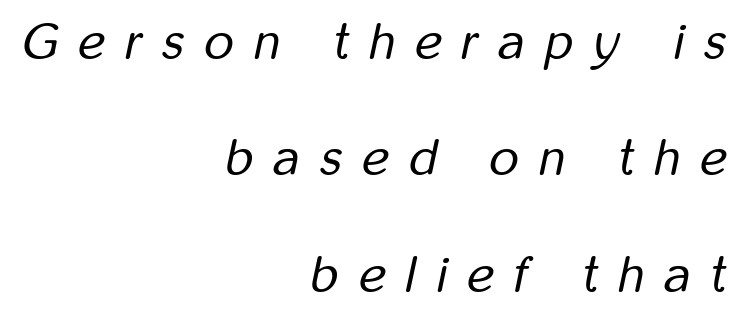
Q: Is the text bold? A: No.
Q: Is the text italic (slanted)? A: Yes, it leans right by about 12 degrees.
Q: Is the text underlined? A: No.
Q: How is the paragraph aligned? A: Right-aligned.
Q: Is the spacing between letters normal or unusually wide? A: Unusually wide.
Q: Is the spacing between lines tight, normal or loose? A: Loose.
Q: Width (condensed, normal, or wide)? A: Condensed.
Q: Stroke contrast? A: Low.
Q: x-height? A: Medium.
Q: Monospaced? A: No.
